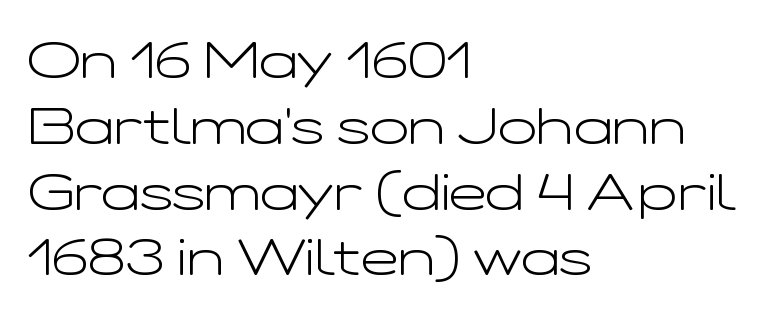
The image shows 51 px light, wide sans-serif type, upright; set left-aligned, normal line spacing (1.29x), normal letter spacing, not underlined; low stroke contrast and a medium x-height.
